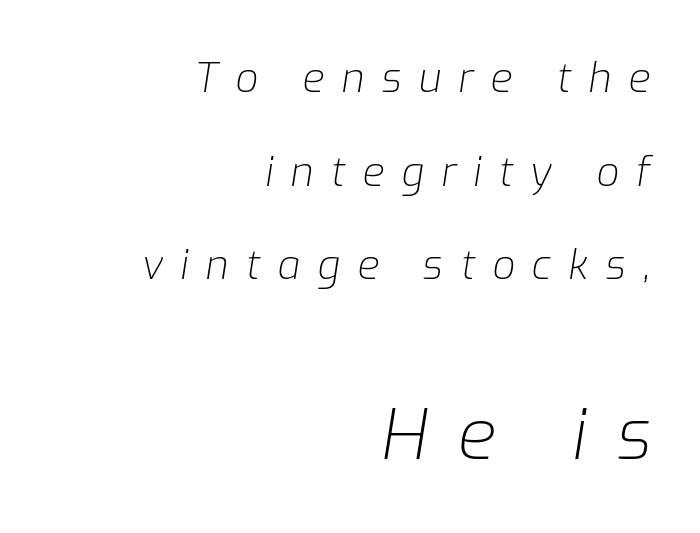
Q: Is the text bold? A: No.
Q: Is the text italic (slanted)? A: Yes, it leans right by about 9 degrees.
Q: Is the text underlined? A: No.
Q: How is the paragraph aligned? A: Right-aligned.
Q: Is the spacing between letters normal or unusually wide? A: Unusually wide.
Q: Is the spacing between lines tight, normal or loose? A: Loose.
Q: Which block of text is set in a larger size, the first (top) or the second (bottom)? A: The second (bottom) one.
Q: Width (condensed, normal, or wide)? A: Normal.
Q: Stroke contrast? A: Low.
Q: x-height? A: Medium.
Q: Monospaced? A: No.
